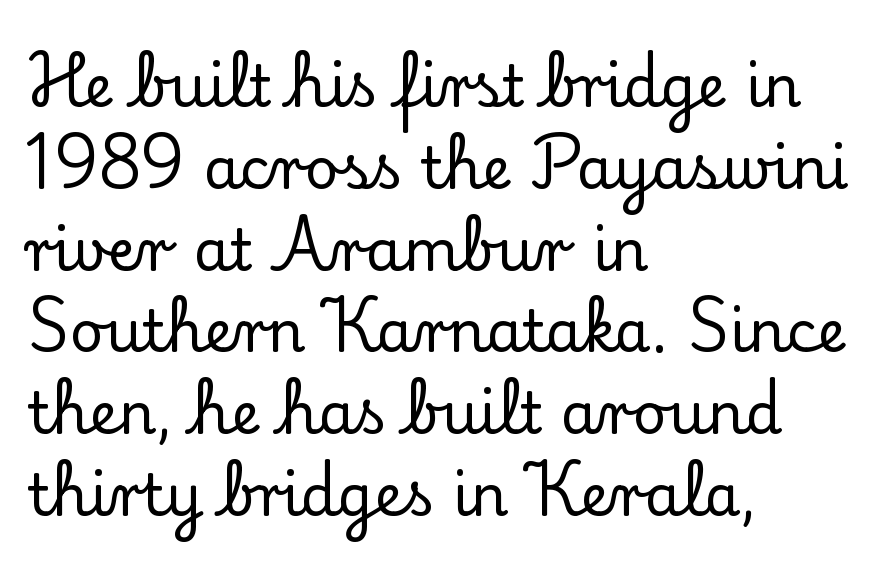
Q: Is the text italic (slanted)? A: No, it is upright.
Q: Is the typeface a serif or a sans-serif typeface? A: Serif.
Q: Is the text underlined? A: No.
Q: How is the paragraph aligned? A: Left-aligned.
Q: Is the spacing between letters normal or unusually wide? A: Normal.
Q: Is the spacing between lines tight, normal or loose? A: Normal.
Q: Width (condensed, normal, or wide)? A: Normal.
Q: Stroke contrast? A: Low.
Q: x-height? A: Small.
Q: Monospaced? A: No.
